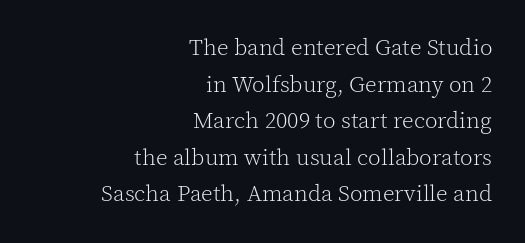
{"italic": "no", "bold": "no", "underline": "no", "align": "right", "line_spacing": "normal", "line_spacing_ratio": 1.59, "letter_spacing": "normal", "letter_spacing_em": 0.0, "glyph_px": 23}
